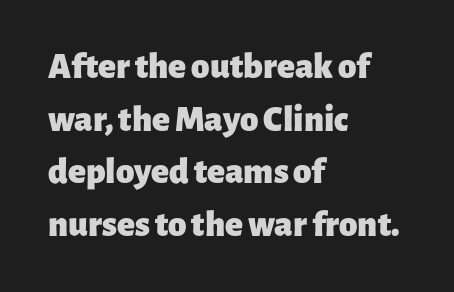
Does the lettering tilt? It doesn't — this is upright. Letters rest on an invisible, unmarked baseline. Strong, thick strokes mark this as bold type. In terms of leading, this rendering sits right in the middle. Each letter's strokes conclude bluntly, with no projecting serifs.
